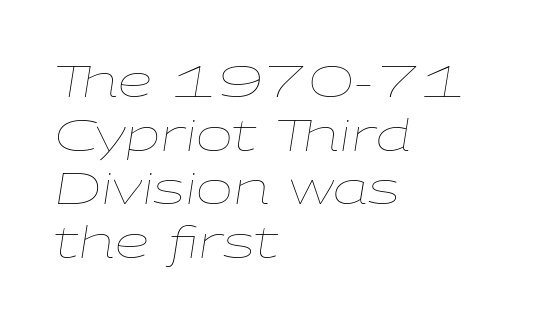
The image shows 44 px thin, wide type, italic (leaning right); set left-aligned, line spacing 1.22x, normal letter spacing, not underlined; low stroke contrast and a medium x-height.
